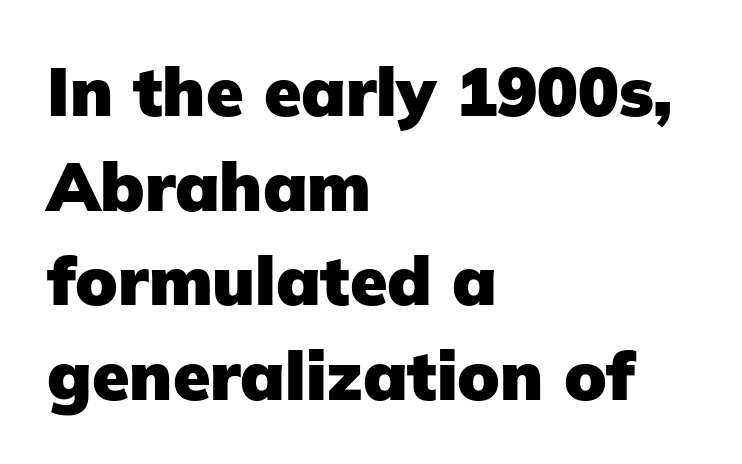
The image shows 68 px heavy sans-serif type, upright; set left-aligned, normal line spacing (1.39x), normal letter spacing, not underlined; low stroke contrast and a medium x-height.
